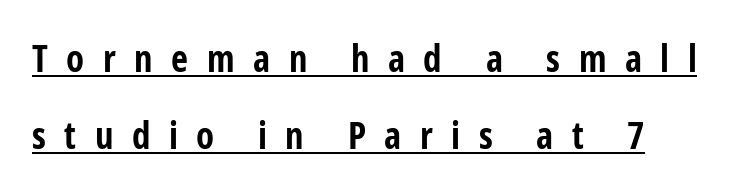
The image shows 37 px bold, condensed sans-serif type, upright; set left-aligned, loose line spacing (2.08x), unusually wide letter spacing (+0.5 em), underlined; low stroke contrast and a medium x-height.
